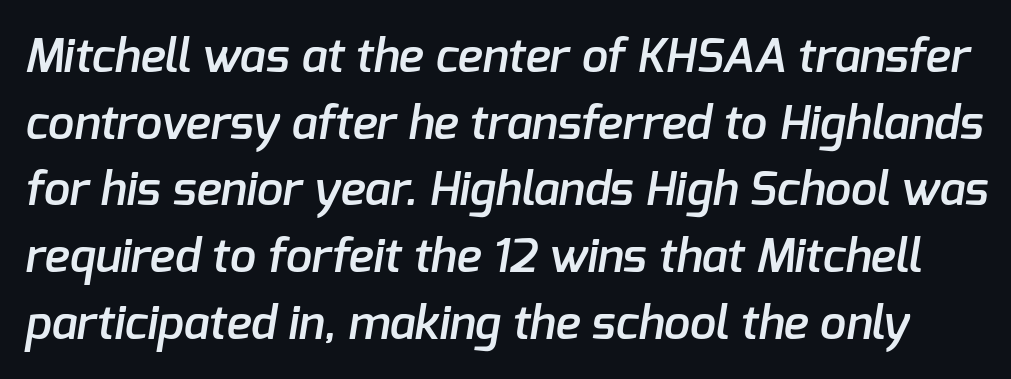
The image shows 47 px semibold sans-serif type; set normal line spacing (1.42x), normal letter spacing, not underlined; low stroke contrast and a medium x-height.
